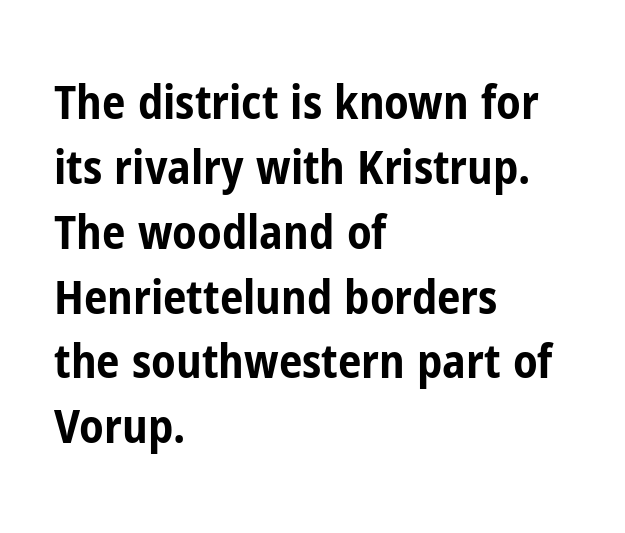
Q: Is the text bold? A: Yes.
Q: Is the text italic (slanted)? A: No, it is upright.
Q: Is the typeface a serif or a sans-serif typeface? A: Sans-serif.
Q: Is the text underlined? A: No.
Q: How is the paragraph aligned? A: Left-aligned.
Q: Is the spacing between letters normal or unusually wide? A: Normal.
Q: Is the spacing between lines tight, normal or loose? A: Normal.
Q: Width (condensed, normal, or wide)? A: Condensed.
Q: Stroke contrast? A: Low.
Q: x-height? A: Medium.
Q: Monospaced? A: No.
